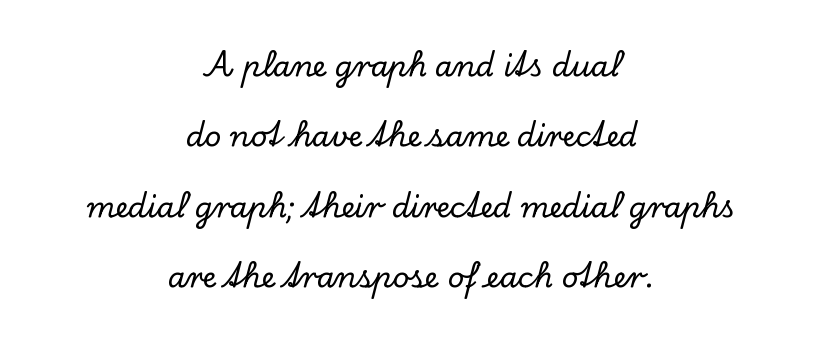
This block would shrink considerably if given ordinary leading; it's expanded now. Font category for this specimen: serif. Lines of text with bare space underneath.
